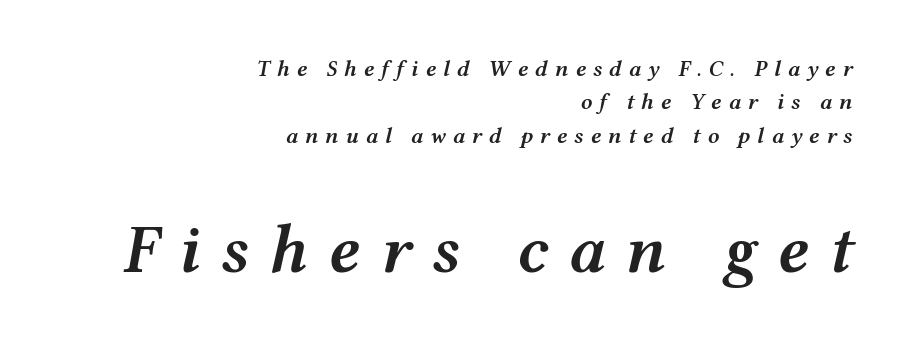
Q: Is the text bold? A: Semi-bold.
Q: Is the text italic (slanted)? A: Yes, it leans right by about 12 degrees.
Q: Is the text underlined? A: No.
Q: How is the paragraph aligned? A: Right-aligned.
Q: Is the spacing between letters normal or unusually wide? A: Unusually wide.
Q: Is the spacing between lines tight, normal or loose? A: Normal.
Q: Which block of text is set in a larger size, the first (top) or the second (bottom)? A: The second (bottom) one.
Q: Width (condensed, normal, or wide)? A: Wide.
Q: Stroke contrast? A: Medium.
Q: x-height? A: Medium.
Q: Monospaced? A: No.
